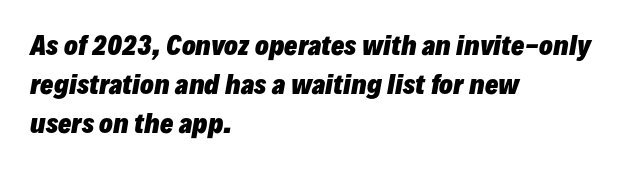
{"italic": "yes", "lean": "right", "slant_degrees": 10, "bold": "yes", "underline": "no", "align": "left", "line_spacing": "normal", "line_spacing_ratio": 1.57, "letter_spacing": "normal", "letter_spacing_em": 0.0, "glyph_px": 25}
